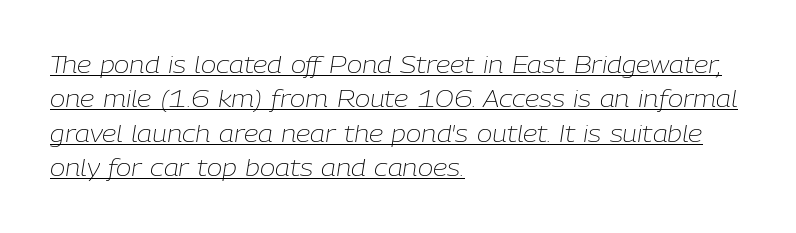
{"italic": "yes", "lean": "right", "slant_degrees": 9, "bold": "no", "underline": "yes", "align": "left", "line_spacing": "normal", "line_spacing_ratio": 1.5, "letter_spacing": "normal", "letter_spacing_em": 0.0, "glyph_px": 23}
